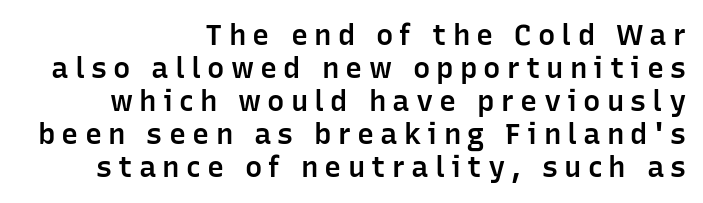
The image shows 29 px semibold sans-serif type, upright; set right-aligned, tight line spacing (1.14x), unusually wide letter spacing (+0.21 em), not underlined; low stroke contrast and a medium x-height.
